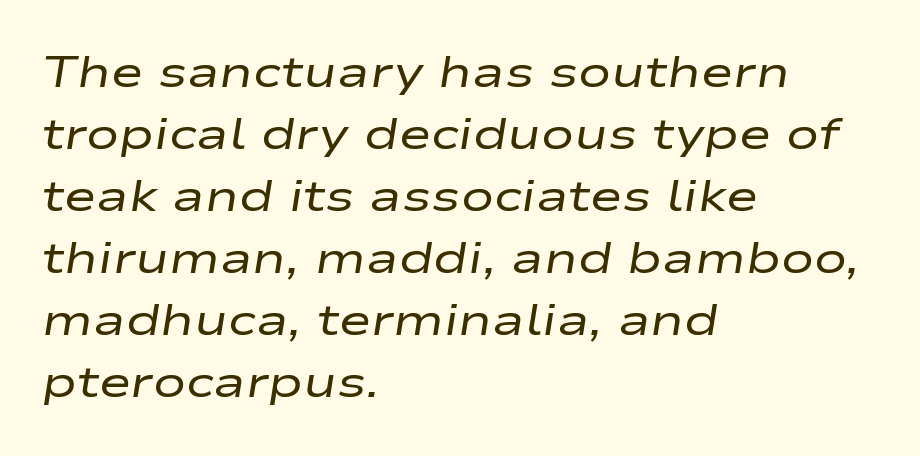
Q: Is the text bold? A: No.
Q: Is the text italic (slanted)? A: Yes, it leans right by about 9 degrees.
Q: Is the text underlined? A: No.
Q: How is the paragraph aligned? A: Left-aligned.
Q: Is the spacing between letters normal or unusually wide? A: Normal.
Q: Is the spacing between lines tight, normal or loose? A: Normal.
Q: Width (condensed, normal, or wide)? A: Wide.
Q: Stroke contrast? A: Low.
Q: x-height? A: Medium.
Q: Monospaced? A: No.
